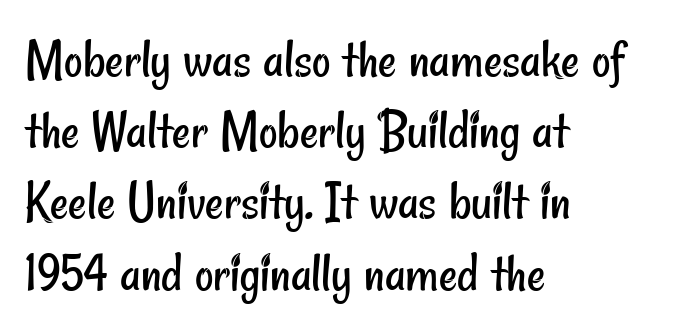
{"serif": "no", "bold": "no", "weight": "regular", "width": "condensed", "stroke_contrast": "low", "x_height": "small", "monospaced": "no", "underline": "no", "align": "left", "line_spacing": "normal", "line_spacing_ratio": 1.25, "letter_spacing": "normal", "letter_spacing_em": 0.0, "glyph_px": 57}
